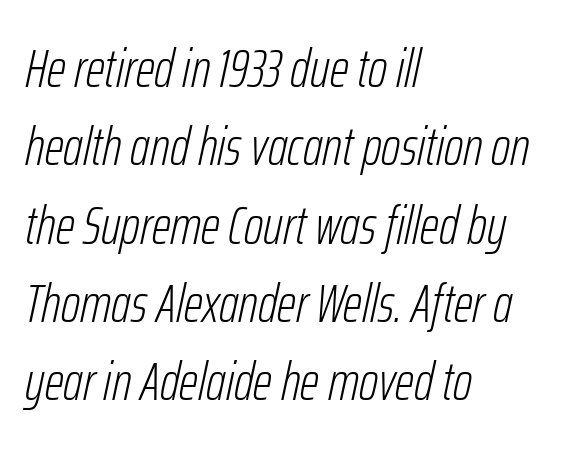
The image shows 54 px light, condensed type, italic (leaning right); set left-aligned, normal line spacing (1.45x), normal letter spacing, not underlined; low stroke contrast and a medium x-height.
